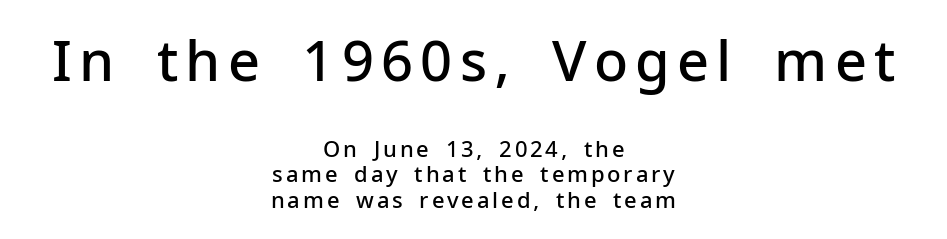
Q: Is the text bold? A: Semi-bold.
Q: Is the text italic (slanted)? A: No, it is upright.
Q: Is the typeface a serif or a sans-serif typeface? A: Sans-serif.
Q: Is the text underlined? A: No.
Q: How is the paragraph aligned? A: Centered.
Q: Which block of text is set in a larger size, the first (top) or the second (bottom)? A: The first (top) one.
Q: Width (condensed, normal, or wide)? A: Normal.
Q: Stroke contrast? A: Low.
Q: x-height? A: Medium.
Q: Monospaced? A: No.
